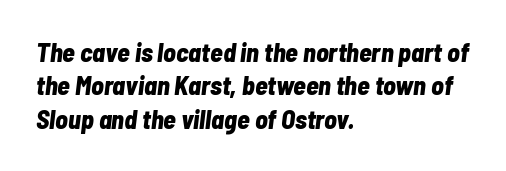
Q: Is the text bold? A: Yes.
Q: Is the text italic (slanted)? A: Yes, it leans right by about 7 degrees.
Q: Is the text underlined? A: No.
Q: How is the paragraph aligned? A: Left-aligned.
Q: Is the spacing between letters normal or unusually wide? A: Normal.
Q: Is the spacing between lines tight, normal or loose? A: Normal.
